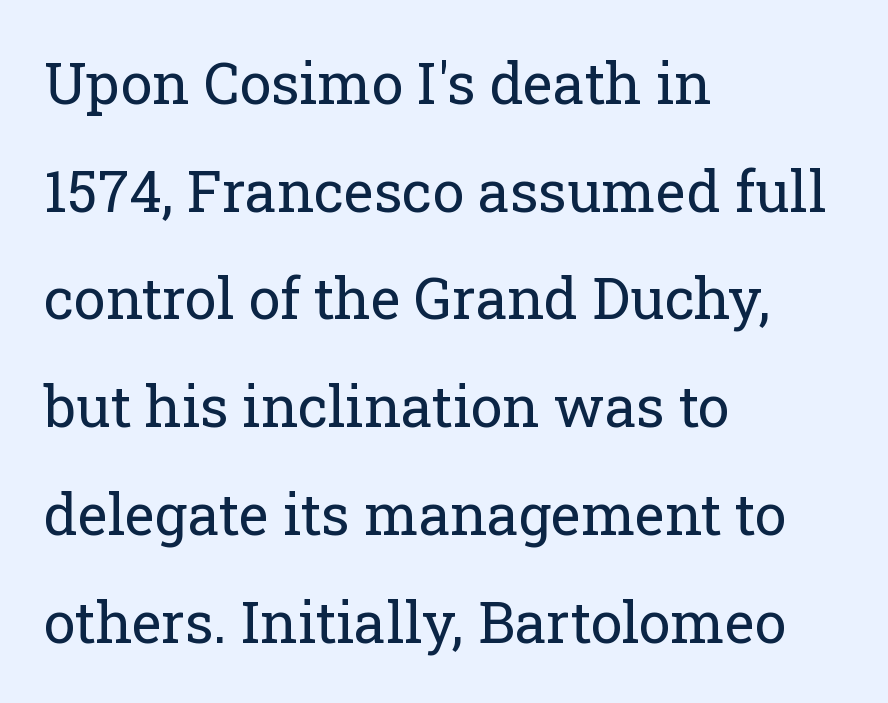
The image shows 57 px regular-weight serif type, upright; set left-aligned, line spacing 1.89x, normal letter spacing, not underlined; low stroke contrast and a medium x-height.
